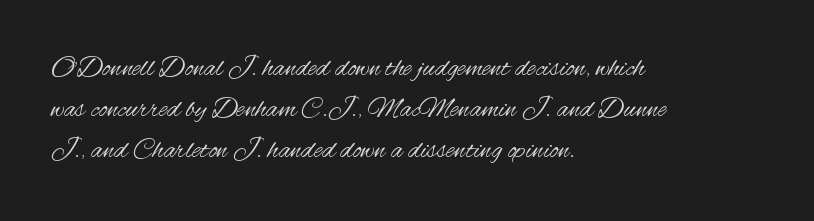
The image shows 28 px regular-weight, condensed sans-serif type; set left-aligned, normal line spacing (1.47x), normal letter spacing, not underlined; medium stroke contrast and a small x-height.
